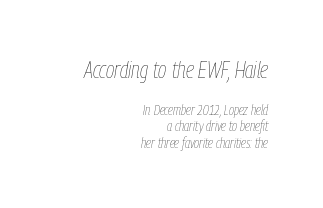
The image shows 23 px text type, italic (leaning right); set right-aligned, line spacing 1.19x, normal letter spacing, not underlined; the first (top) block is 1.64x larger.
